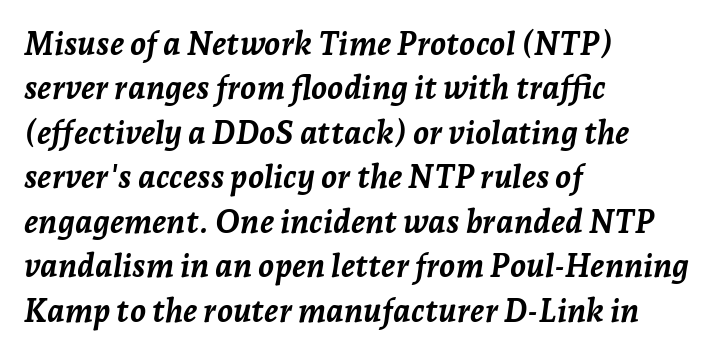
Q: Is the text bold? A: Yes.
Q: Is the text italic (slanted)? A: Yes, it leans right by about 7 degrees.
Q: Is the text underlined? A: No.
Q: How is the paragraph aligned? A: Left-aligned.
Q: Is the spacing between letters normal or unusually wide? A: Normal.
Q: Is the spacing between lines tight, normal or loose? A: Normal.
Q: Width (condensed, normal, or wide)? A: Normal.
Q: Stroke contrast? A: Low.
Q: x-height? A: Medium.
Q: Monospaced? A: No.
